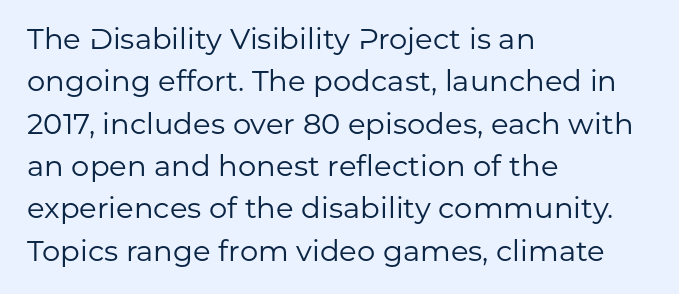
Quick note: not italic, upright. Nobody touched the tracking dial on this one. Teacher's note: observe the even left margin — that is flush-left alignment. No heavy texture on the line: the type isn't bold. Serifs: no, the terminals of the letterforms are clean. Each letter keeps its own natural width here, so spacing adapts to shape.
